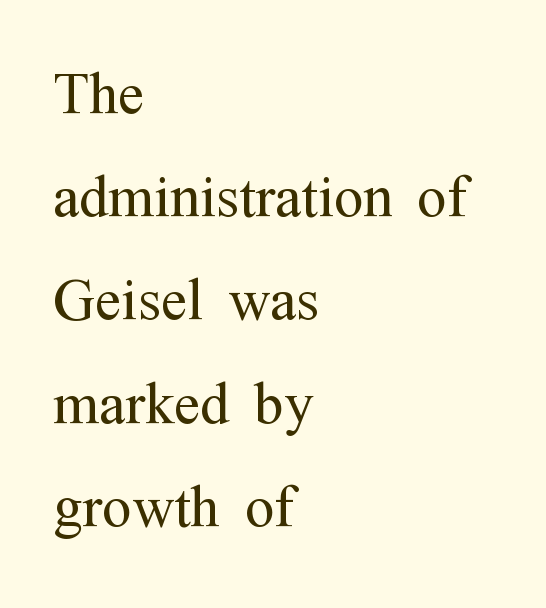
No extra ink here — the face is not bold. Baseline-to-baseline distance is the conventional proportion of letter height. The words here are not underlined. The letters sit at their default tracking, neither squeezed nor spread.
